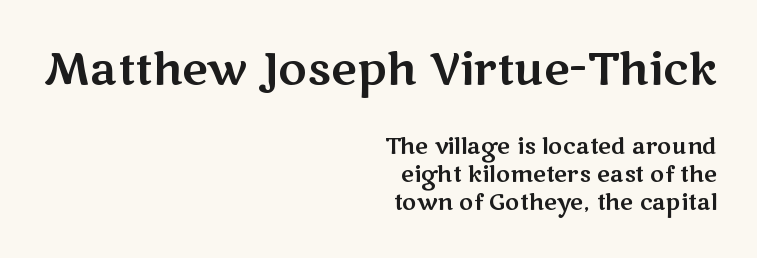
{"serif": "no", "italic": "no", "width": "wide", "stroke_contrast": "medium", "x_height": "medium", "monospaced": "no", "underline": "no", "align": "right", "line_spacing": "normal", "line_spacing_ratio": 1.28, "letter_spacing": "normal", "letter_spacing_em": 0.0, "larger_block": "first", "size_ratio": 2.0, "glyph_px": 44}
